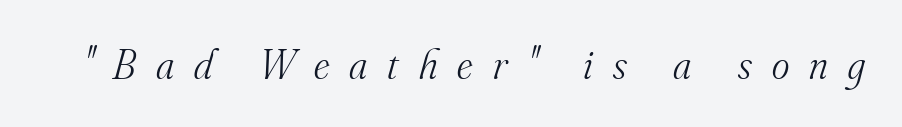
{"serif": "yes", "italic": "yes", "lean": "right", "slant_degrees": 16, "bold": "no", "weight": "light", "width": "normal", "stroke_contrast": "medium", "x_height": "small", "monospaced": "no", "underline": "no", "letter_spacing": "wide", "letter_spacing_em": 0.48, "glyph_px": 42}
